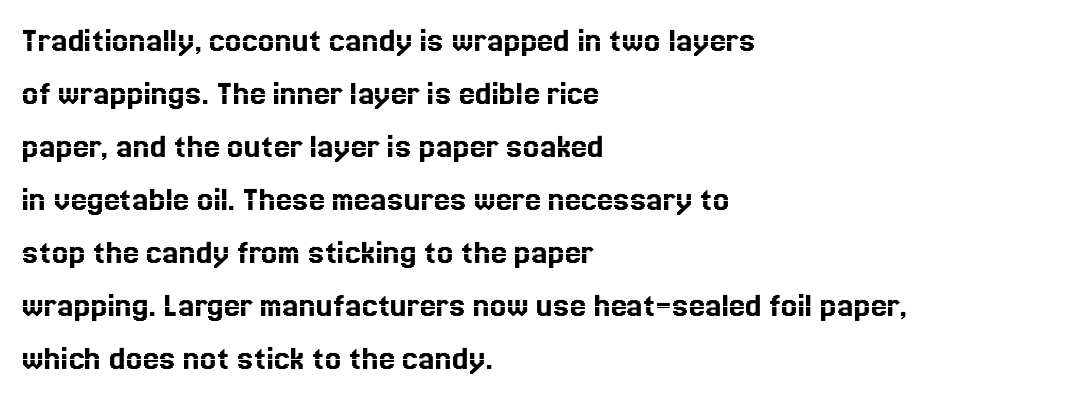
Q: Is the text italic (slanted)? A: No, it is upright.
Q: Is the text underlined? A: No.
Q: How is the paragraph aligned? A: Left-aligned.
Q: Is the spacing between letters normal or unusually wide? A: Normal.
Q: Is the spacing between lines tight, normal or loose? A: Normal.
Q: Width (condensed, normal, or wide)? A: Normal.
Q: x-height? A: Medium.
Q: Monospaced? A: No.
